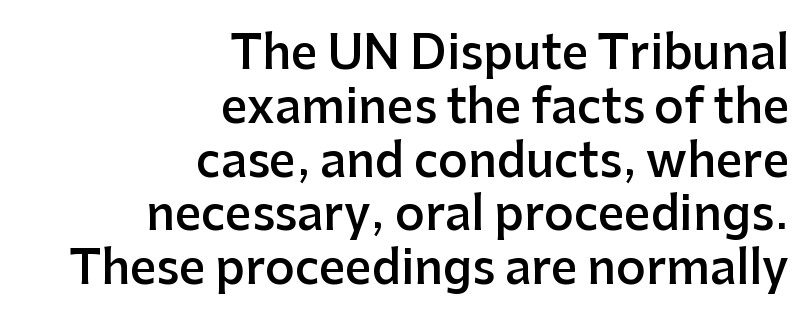
{"serif": "no", "italic": "no", "bold": "semi", "weight": "semibold", "width": "normal", "stroke_contrast": "low", "x_height": "medium", "monospaced": "no", "underline": "no", "align": "right", "line_spacing_ratio": 1.17, "letter_spacing": "normal", "letter_spacing_em": 0.0, "glyph_px": 46}
